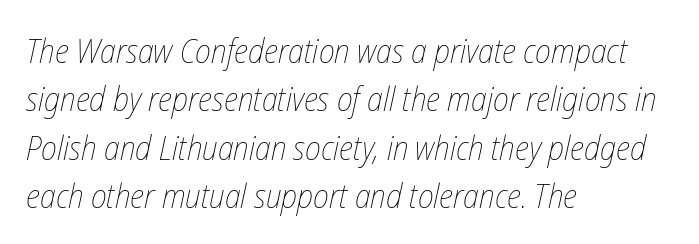
{"italic": "yes", "lean": "right", "slant_degrees": 12, "bold": "no", "weight": "thin", "width": "condensed", "stroke_contrast": "low", "x_height": "medium", "monospaced": "no", "underline": "no", "align": "left", "line_spacing": "normal", "line_spacing_ratio": 1.42, "letter_spacing": "normal", "letter_spacing_em": 0.0, "glyph_px": 34}
